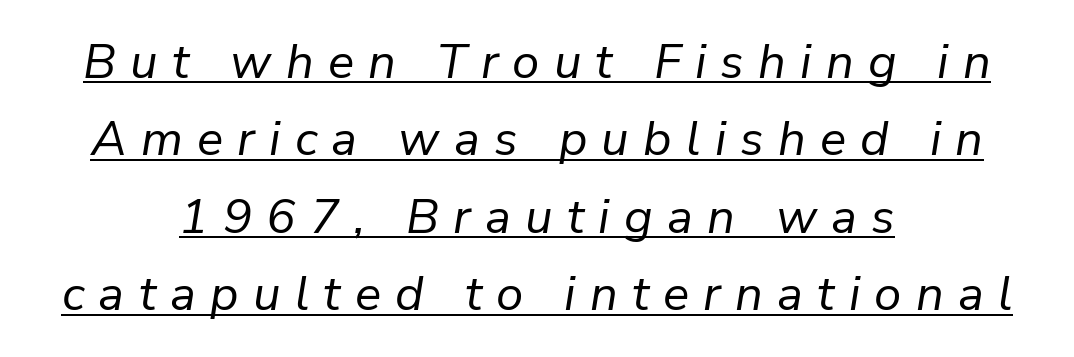
{"italic": "yes", "lean": "right", "slant_degrees": 9, "bold": "no", "weight": "regular", "width": "normal", "stroke_contrast": "low", "x_height": "medium", "monospaced": "no", "underline": "yes", "align": "center", "line_spacing": "normal", "line_spacing_ratio": 1.58, "letter_spacing": "wide", "letter_spacing_em": 0.29, "glyph_px": 49}
